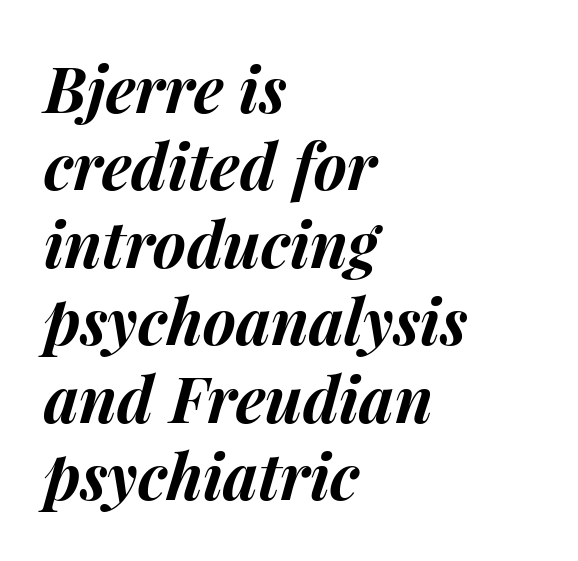
Q: Is the text bold? A: Yes.
Q: Is the text italic (slanted)? A: Yes, it leans right by about 15 degrees.
Q: Is the text underlined? A: No.
Q: How is the paragraph aligned? A: Left-aligned.
Q: Is the spacing between letters normal or unusually wide? A: Normal.
Q: Width (condensed, normal, or wide)? A: Normal.
Q: Stroke contrast? A: Medium.
Q: x-height? A: Medium.
Q: Monospaced? A: No.
